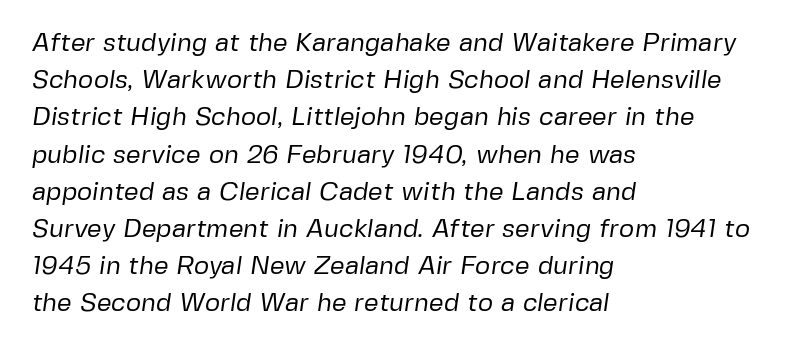
Q: Is the text bold? A: No.
Q: Is the text underlined? A: No.
Q: How is the paragraph aligned? A: Left-aligned.
Q: Is the spacing between letters normal or unusually wide? A: Normal.
Q: Is the spacing between lines tight, normal or loose? A: Normal.
